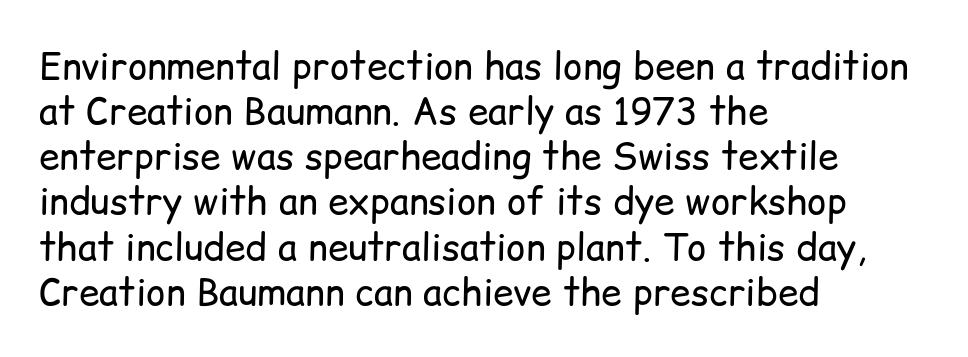
The passage shown is typed in a proportional face where columns would drift. Stems and bowls with no extra thickness — not bold. The letters stand upright; this is a roman face. Nope, no serifs anywhere on these letters. The setting favours the left margin, as ordinary paragraphs usually do. Just letters on the line, the space beneath them empty.
